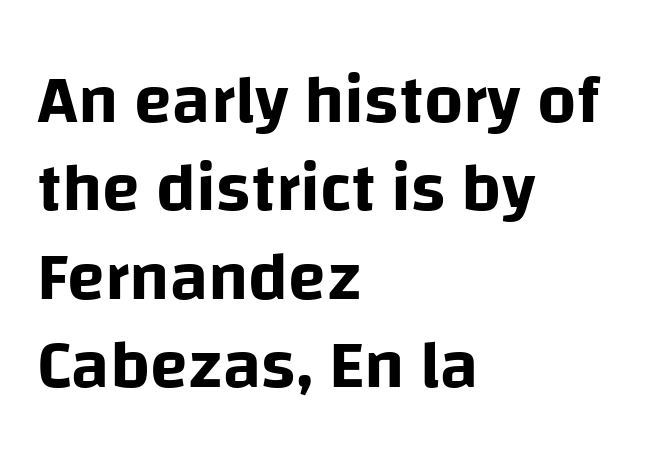
{"serif": "no", "italic": "no", "width": "normal", "stroke_contrast": "low", "x_height": "large", "monospaced": "no", "underline": "no", "align": "left", "line_spacing": "normal", "line_spacing_ratio": 1.28, "letter_spacing": "normal", "letter_spacing_em": 0.0, "glyph_px": 69}
